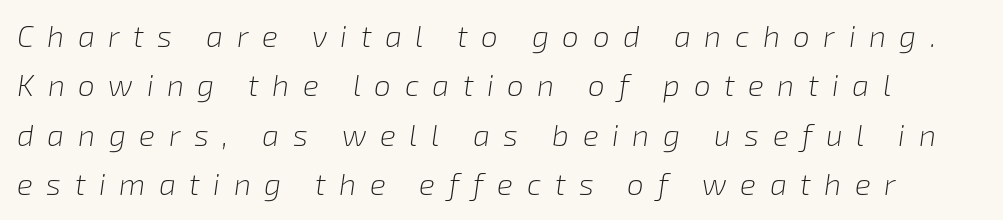
The image shows 30 px light type, italic (leaning right); set normal line spacing (1.65x), unusually wide letter spacing (+0.45 em), not underlined; low stroke contrast and a medium x-height.
